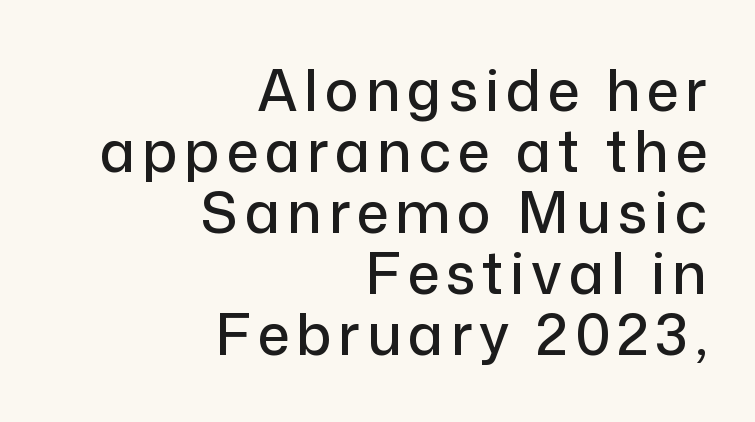
The image shows 57 px sans-serif type, upright; set right-aligned, tight line spacing (1.07x), not underlined; low stroke contrast and a medium x-height.
